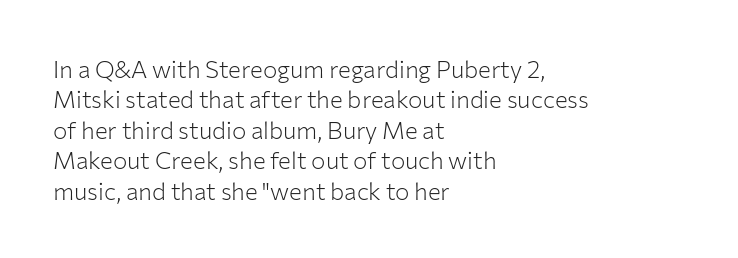
The type sits square on the baseline with zero lean. Only glyphs here, with clear space below each row. This sample is left-justified, so line endings fall wherever the words run out. Nothing unusual about the tracking: characters are spaced as the font intends. No extra ink here — the face is not bold.
